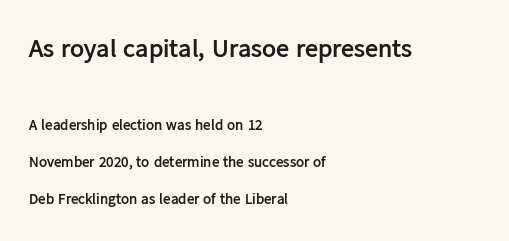
Decoration check: the copy has no underline. The lines are spread far apart with generous leading. Typesetter's note: full bold, strokes at maximum text heaviness. Italic: no, the glyphs are upright roman. Short and long lines alike share a common starting point at left.
